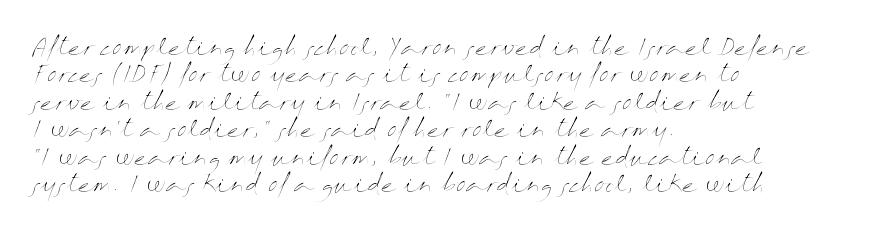
Q: Is the text bold? A: No.
Q: Is the text italic (slanted)? A: Yes.
Q: Is the text underlined? A: No.
Q: How is the paragraph aligned? A: Left-aligned.
Q: Is the spacing between letters normal or unusually wide? A: Normal.
Q: Is the spacing between lines tight, normal or loose? A: Normal.
